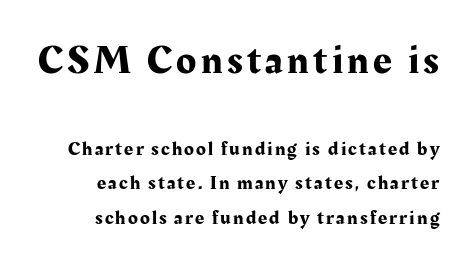
The image shows 41 px serif type, upright; set right-aligned, line spacing 1.73x, not underlined; the first (top) block is 2.05x larger; medium stroke contrast and a medium x-height.
